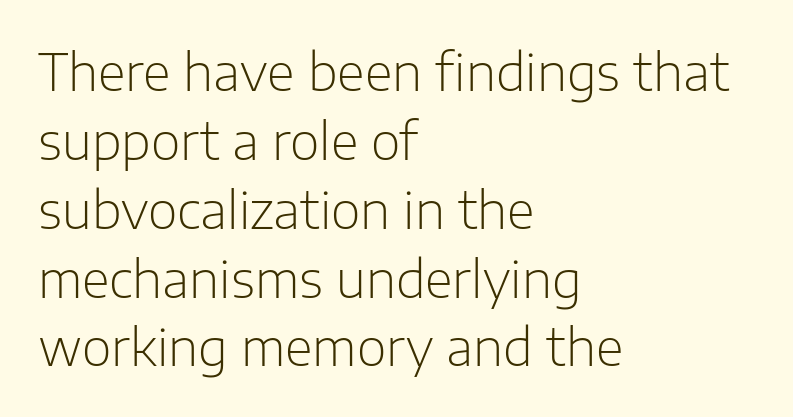
No extra ink here — the face is not bold. Letters rest on an invisible, unmarked baseline. Each letter keeps its own natural width here, so spacing adapts to shape. A typesetter would call this zero additional tracking. The space between consecutive lines is moderate. Typographically, this falls in the sans-serif category.
